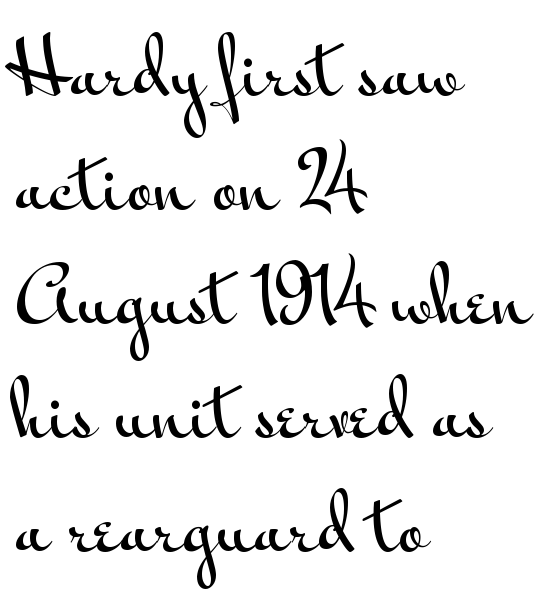
Q: Is the text italic (slanted)? A: Yes.
Q: Is the typeface a serif or a sans-serif typeface? A: Sans-serif.
Q: Is the text underlined? A: No.
Q: How is the paragraph aligned? A: Left-aligned.
Q: Is the spacing between letters normal or unusually wide? A: Normal.
Q: Is the spacing between lines tight, normal or loose? A: Normal.
Q: Width (condensed, normal, or wide)? A: Wide.
Q: Stroke contrast? A: Medium.
Q: x-height? A: Small.
Q: Monospaced? A: No.
